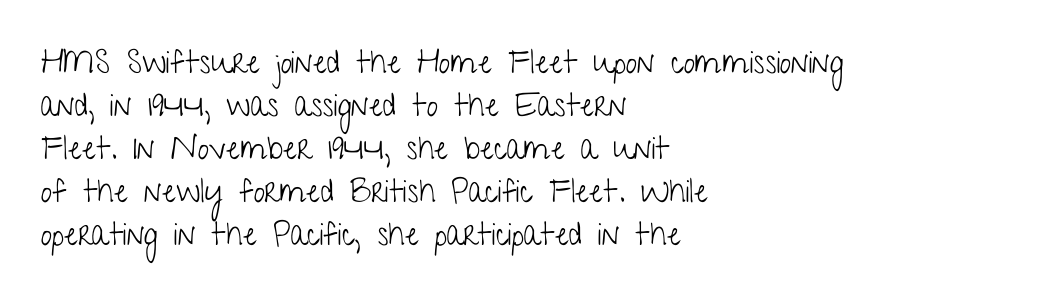
{"serif": "no", "italic": "no", "bold": "no", "weight": "light", "width": "condensed", "stroke_contrast": "low", "x_height": "medium", "monospaced": "no", "underline": "no", "align": "left", "line_spacing": "normal", "line_spacing_ratio": 1.34, "letter_spacing": "normal", "letter_spacing_em": 0.0, "glyph_px": 32}
